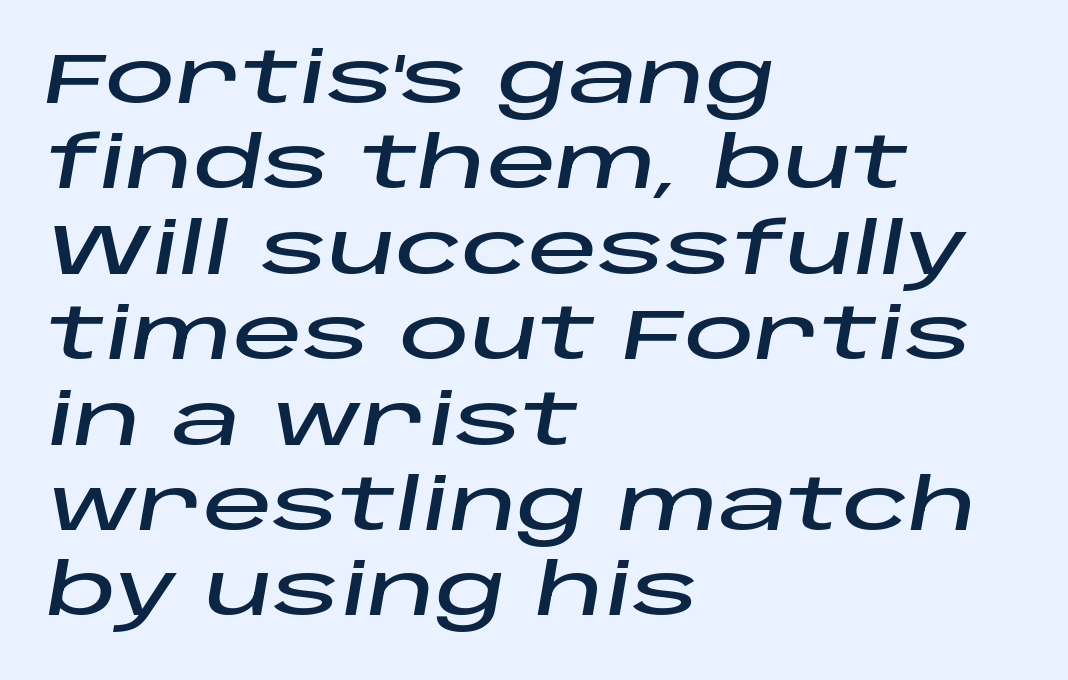
Unmarked baselines from the first word to the last. Think of a printed novel: that variable character pitch is what you see here. Casual observation: everything's shoved over to the left. If you drew a line through each stem, it would be angled. How are the letters spaced? Ordinarily, with no added tracking.
